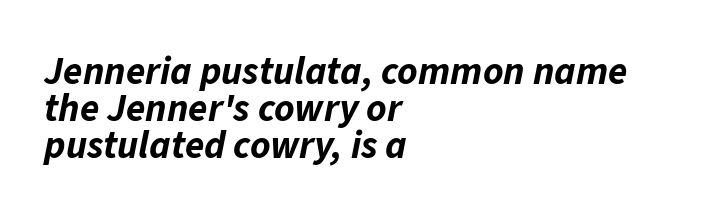
Look at the stroke-to-counter ratio: heavy, a bold. Line beginnings align vertically; line endings do not. The font's italic variant was chosen for this text. The words here are not underlined. One glance says dense: line gaps are narrower than usual.
